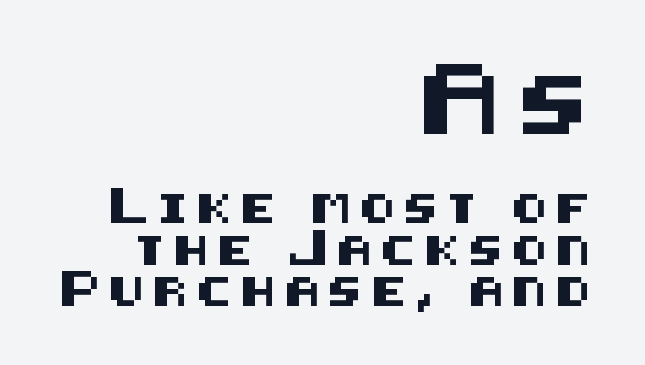
Check where the strokes stop: nothing finishes them off — pure sans. Does the leading feel generous? No, just average. Every stem runs plumb, perpendicular to the baseline. Does extra space separate the letters? Yes, quite a lot of it. Top chunk: large. Bottom chunk: small. Leftover space on each line is placed entirely before the opening word.
